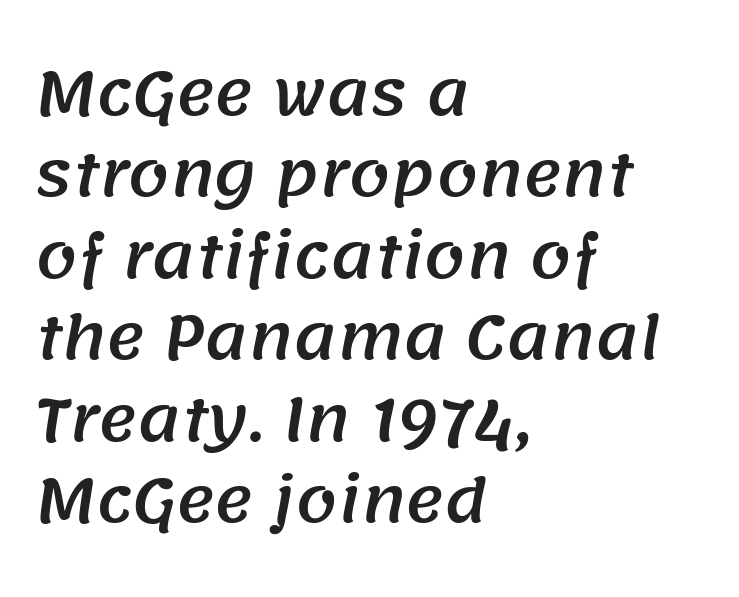
Q: Is the typeface a serif or a sans-serif typeface? A: Sans-serif.
Q: Is the text underlined? A: No.
Q: How is the paragraph aligned? A: Left-aligned.
Q: Is the spacing between letters normal or unusually wide? A: Normal.
Q: Is the spacing between lines tight, normal or loose? A: Normal.
Q: Width (condensed, normal, or wide)? A: Normal.
Q: Stroke contrast? A: Medium.
Q: x-height? A: Large.
Q: Monospaced? A: No.
